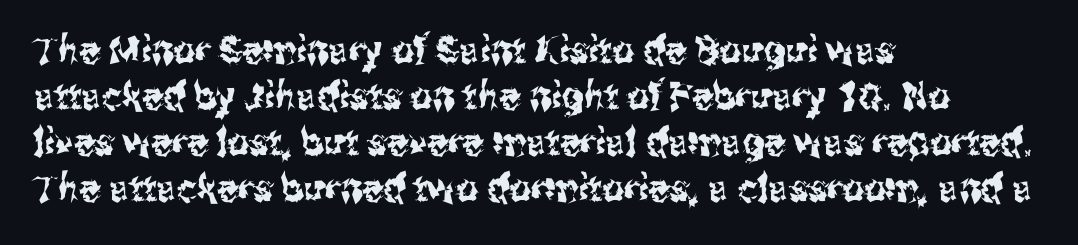
Q: Is the text italic (slanted)? A: No, it is upright.
Q: Is the typeface a serif or a sans-serif typeface? A: Sans-serif.
Q: Is the text underlined? A: No.
Q: How is the paragraph aligned? A: Left-aligned.
Q: Is the spacing between letters normal or unusually wide? A: Normal.
Q: Width (condensed, normal, or wide)? A: Condensed.
Q: Stroke contrast? A: Medium.
Q: x-height? A: Medium.
Q: Monospaced? A: No.
